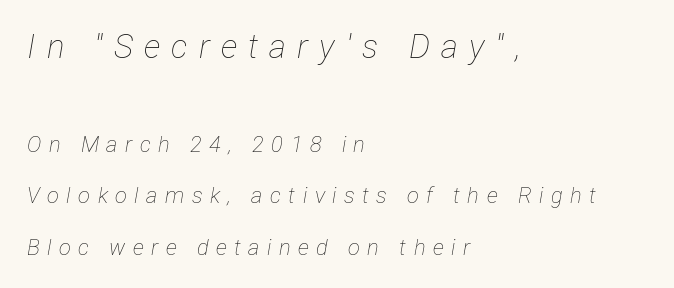
{"italic": "yes", "lean": "right", "slant_degrees": 12, "bold": "no", "weight": "thin", "width": "condensed", "stroke_contrast": "low", "x_height": "medium", "monospaced": "no", "underline": "no", "align": "left", "line_spacing": "loose", "line_spacing_ratio": 2.34, "letter_spacing": "wide", "letter_spacing_em": 0.34, "larger_block": "first", "size_ratio": 1.5, "glyph_px": 33}
